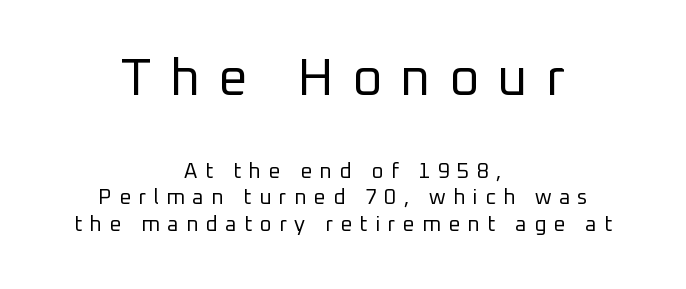
The typesetting does not lean heavy: it is not bold. The zone under the glyphs is completely vacant. One-word summary of the alignment: center. Students, note that the glyphs here are deliberately spaced far apart.
